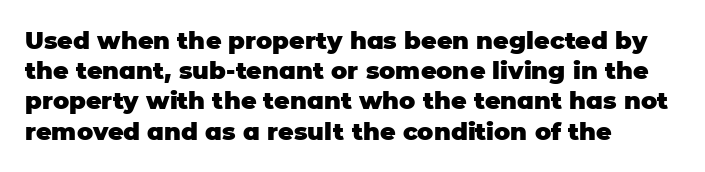
The ragged edge is on the right, which tells us the setting is flush left. The space beneath each line is pristine and unruled. This rendering leaves character spacing at its baseline value. The passage shown stacks its lines at a standard gap. Italic? Not at all — the glyphs are vertical. Emphasis by weight is at full strength: bold.
